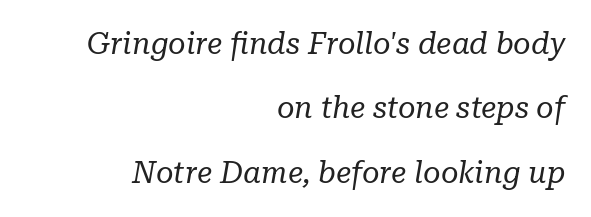
The image shows 30 px regular-weight serif type, italic (leaning right); set right-aligned, loose line spacing (2.15x), normal letter spacing, not underlined; low stroke contrast and a medium x-height.
